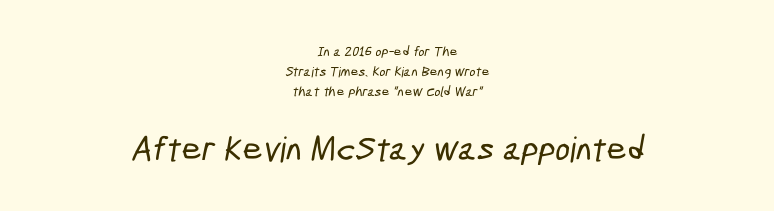
Standard letterfit; no display-style spreading of the glyphs. A typesetter would call this leading conventional body-copy spacing. The passage shown begins with its smaller block and ends with its larger one. Letters rest on an invisible, unmarked baseline. The rag falls on both sides of this text block equally. Looks like regular typesetting: each glyph gets only the width it needs.
